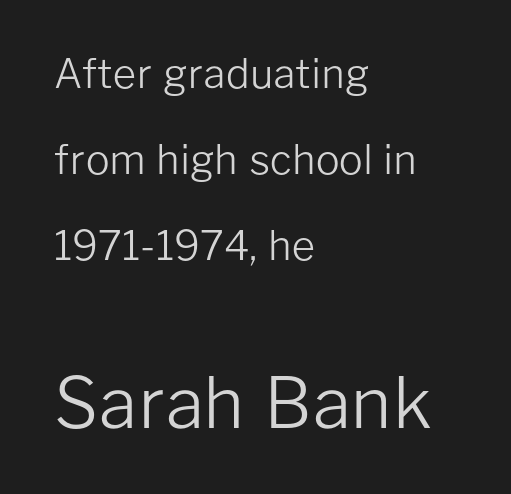
{"serif": "no", "italic": "no", "bold": "no", "weight": "light", "width": "normal", "stroke_contrast": "low", "x_height": "medium", "monospaced": "no", "underline": "no", "align": "left", "line_spacing": "loose", "line_spacing_ratio": 2.15, "letter_spacing": "normal", "letter_spacing_em": 0.0, "larger_block": "second", "size_ratio": 1.75, "glyph_px": 70}
